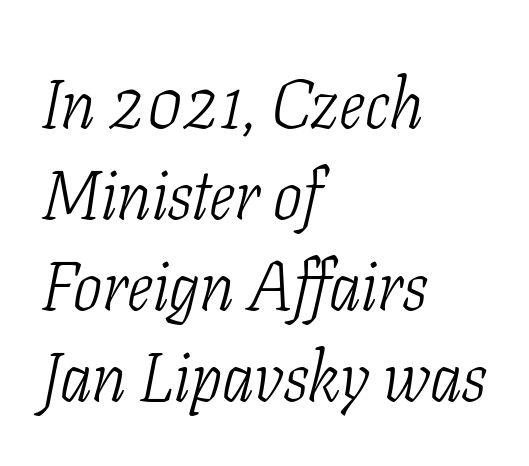
Q: Is the text bold? A: No.
Q: Is the text italic (slanted)? A: Yes, it leans right by about 11 degrees.
Q: Is the typeface a serif or a sans-serif typeface? A: Serif.
Q: Is the text underlined? A: No.
Q: How is the paragraph aligned? A: Left-aligned.
Q: Is the spacing between letters normal or unusually wide? A: Normal.
Q: Is the spacing between lines tight, normal or loose? A: Normal.
Q: Width (condensed, normal, or wide)? A: Condensed.
Q: Stroke contrast? A: Low.
Q: x-height? A: Medium.
Q: Monospaced? A: No.
